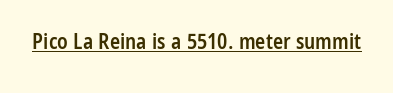
{"italic": "no", "bold": "semi", "underline": "yes", "letter_spacing": "normal", "letter_spacing_em": 0.0, "glyph_px": 21}
